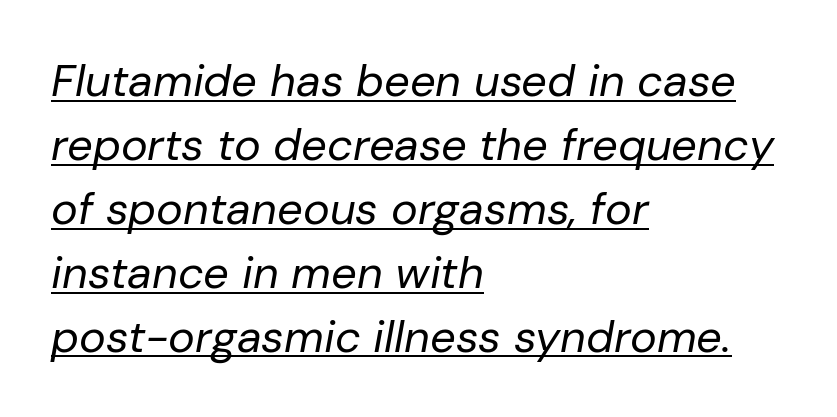
No letter is thick-stroked: the sample isn't bold. A typographer would call this underscored text. Each word holds together tightly as a unit, with standard inter-letter gaps. The rendering anchors every line to the left-hand side. A typesetter would call this proportional, since set widths differ per character. Students, observe: this is what conventionally led text looks like.
